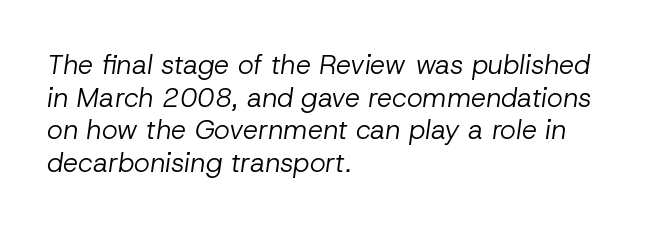
{"italic": "yes", "lean": "right", "slant_degrees": 8, "bold": "no", "underline": "no", "align": "left", "line_spacing_ratio": 1.21, "letter_spacing": "normal", "letter_spacing_em": 0.0, "glyph_px": 27}
